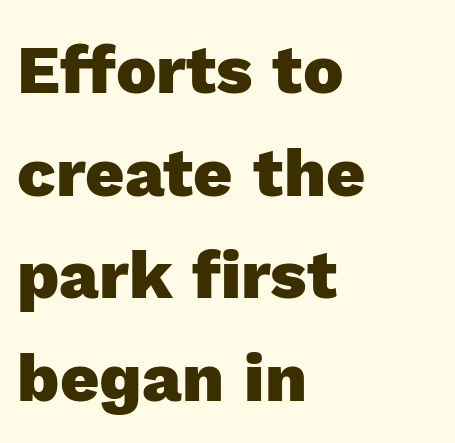
Q: Is the text bold? A: Yes.
Q: Is the text italic (slanted)? A: No, it is upright.
Q: Is the typeface a serif or a sans-serif typeface? A: Sans-serif.
Q: Is the text underlined? A: No.
Q: How is the paragraph aligned? A: Left-aligned.
Q: Is the spacing between letters normal or unusually wide? A: Normal.
Q: Is the spacing between lines tight, normal or loose? A: Normal.
Q: Width (condensed, normal, or wide)? A: Normal.
Q: x-height? A: Medium.
Q: Monospaced? A: No.
